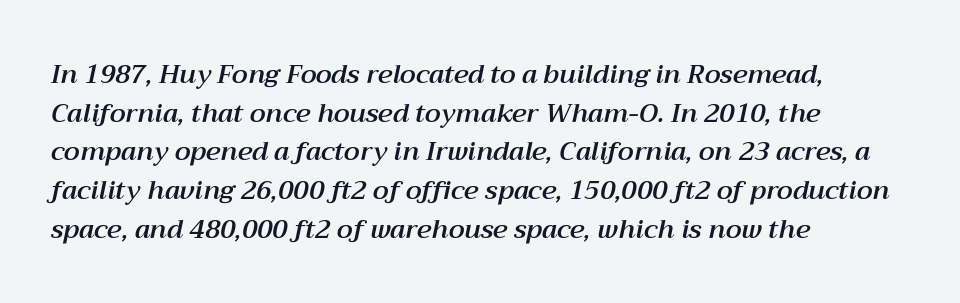
{"italic": "yes", "lean": "right", "slant_degrees": 12, "underline": "no", "align": "left", "line_spacing": "normal", "line_spacing_ratio": 1.49, "letter_spacing": "normal", "letter_spacing_em": 0.0, "glyph_px": 26}
